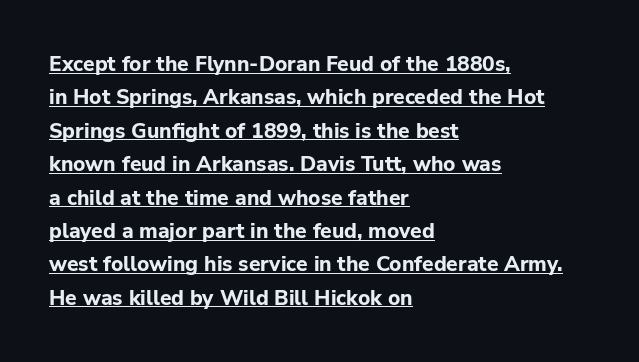
The image shows 21 px bold type, upright; set left-aligned, normal line spacing (1.59x), normal letter spacing, underlined.
